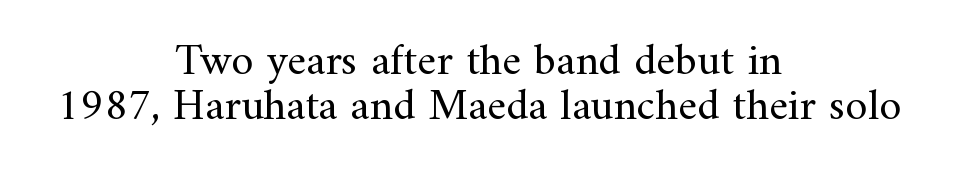
Little horizontal feet cap the strokes, marking this as serif type. This sample has the flowing, uneven cadence of proportional lettering. Which margin do the lines hug? Neither — every line sits in the middle. The line-height multiplier appears low, near solid setting. This sample uses an upright cut, with every glyph sitting square on the baseline. Only glyphs here, with clear space below each row.
